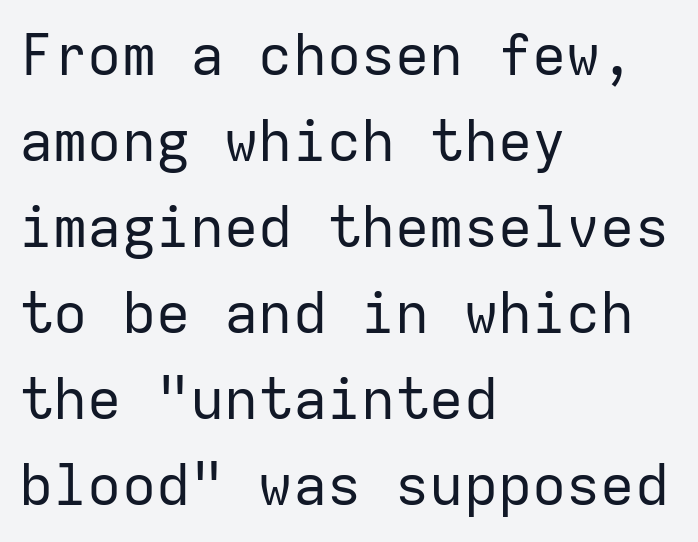
{"serif": "no", "italic": "no", "bold": "no", "weight": "regular", "width": "normal", "stroke_contrast": "low", "x_height": "medium", "monospaced": "yes", "underline": "no", "align": "left", "line_spacing": "normal", "line_spacing_ratio": 1.51, "letter_spacing": "normal", "letter_spacing_em": 0.0, "glyph_px": 57}
